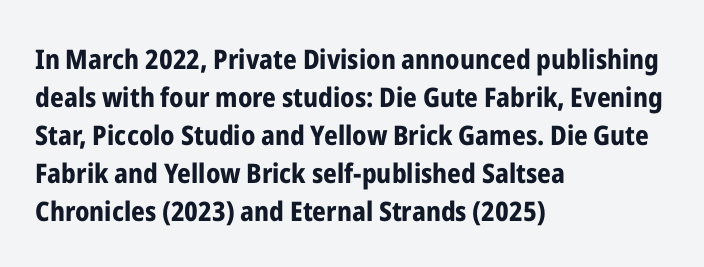
The image shows 27 px bold type, upright; set left-aligned, normal line spacing (1.41x), normal letter spacing, not underlined.
